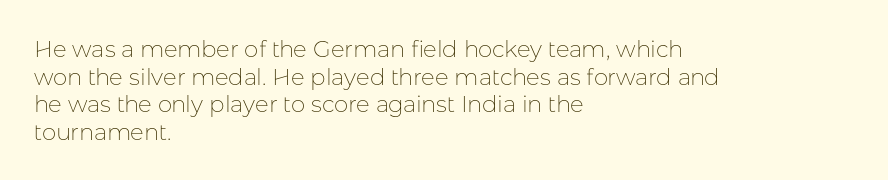
The image shows 23 px text type, upright; set left-aligned, line spacing 1.2x, normal letter spacing, not underlined.
